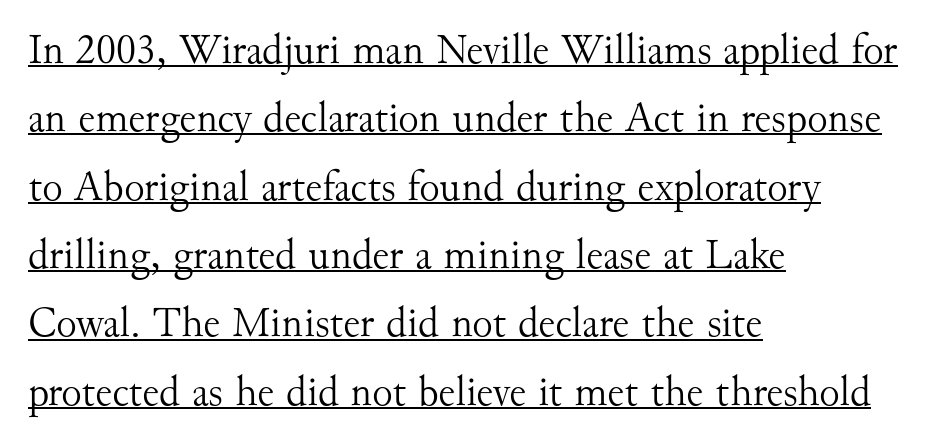
{"serif": "yes", "italic": "no", "bold": "no", "weight": "light", "width": "normal", "stroke_contrast": "medium", "x_height": "small", "monospaced": "no", "underline": "yes", "align": "left", "line_spacing": "normal", "line_spacing_ratio": 1.59, "letter_spacing": "normal", "letter_spacing_em": 0.0, "glyph_px": 43}
